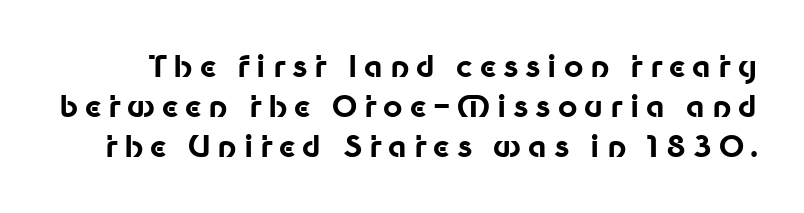
{"serif": "no", "italic": "no", "bold": "yes", "weight": "bold", "width": "normal", "stroke_contrast": "low", "x_height": "medium", "monospaced": "no", "underline": "no", "line_spacing": "normal", "line_spacing_ratio": 1.33, "letter_spacing": "wide", "letter_spacing_em": 0.23, "glyph_px": 30}
